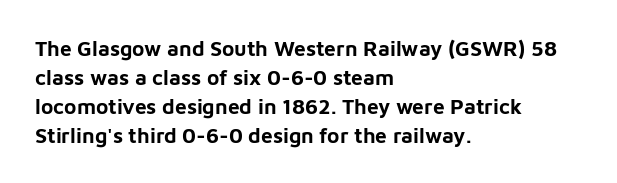
The image shows 21 px bold type, upright; set left-aligned, normal line spacing (1.38x), normal letter spacing, not underlined.
